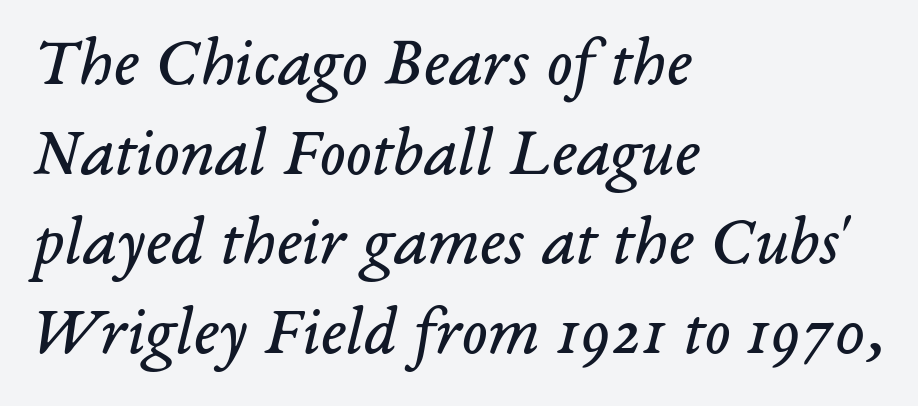
{"serif": "yes", "italic": "yes", "lean": "right", "slant_degrees": 14, "bold": "no", "weight": "regular", "width": "normal", "stroke_contrast": "low", "x_height": "medium", "monospaced": "no", "underline": "no", "align": "left", "line_spacing": "normal", "line_spacing_ratio": 1.3, "letter_spacing": "normal", "letter_spacing_em": 0.0, "glyph_px": 69}
